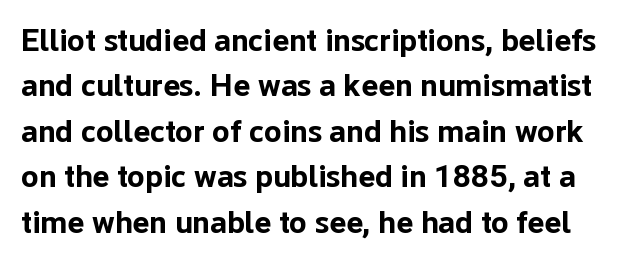
The image shows 32 px bold sans-serif type, upright; set normal line spacing (1.42x), normal letter spacing, not underlined; low stroke contrast and a medium x-height.
